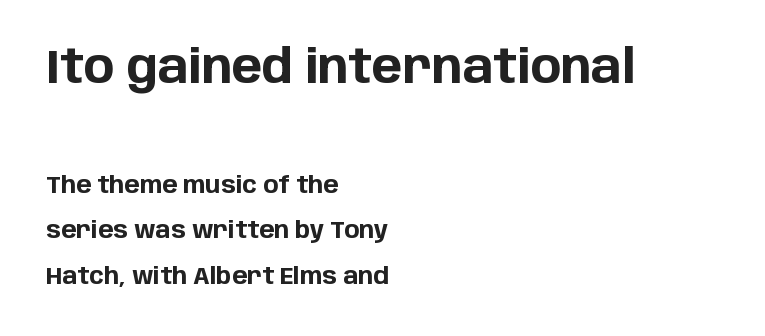
{"serif": "no", "italic": "no", "bold": "yes", "weight": "bold", "width": "normal", "stroke_contrast": "low", "x_height": "large", "monospaced": "no", "underline": "no", "align": "left", "line_spacing": "loose", "line_spacing_ratio": 1.98, "letter_spacing": "normal", "letter_spacing_em": 0.0, "larger_block": "first", "size_ratio": 2.0, "glyph_px": 46}
